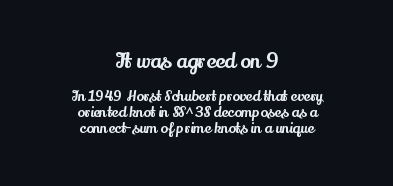
Q: Is the text italic (slanted)? A: Yes.
Q: Is the text underlined? A: No.
Q: How is the paragraph aligned? A: Centered.
Q: Is the spacing between letters normal or unusually wide? A: Normal.
Q: Is the spacing between lines tight, normal or loose? A: Tight.
Q: Which block of text is set in a larger size, the first (top) or the second (bottom)? A: The first (top) one.
